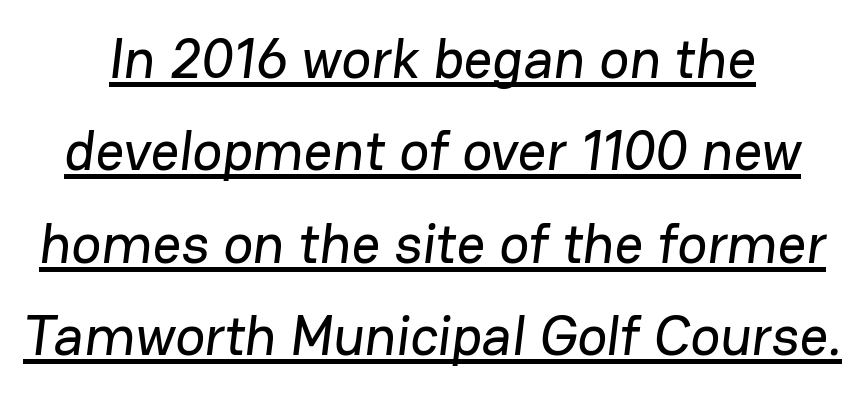
The image shows 56 px sans-serif type; set normal line spacing (1.65x), normal letter spacing, underlined; low stroke contrast and a medium x-height.
